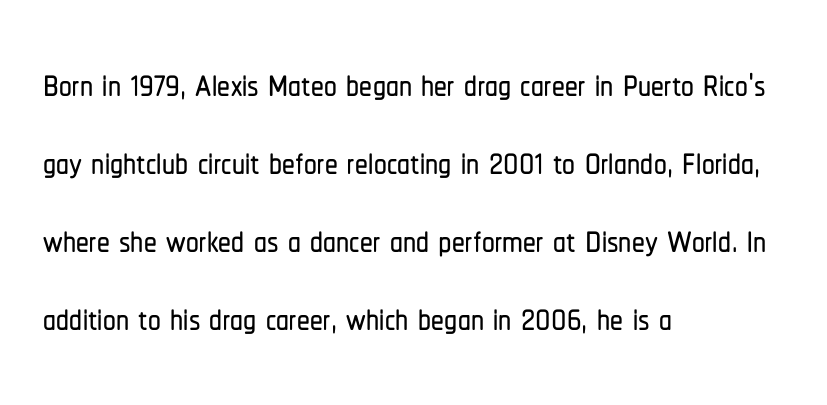
Q: Is the text italic (slanted)? A: No, it is upright.
Q: Is the typeface a serif or a sans-serif typeface? A: Sans-serif.
Q: Is the text underlined? A: No.
Q: How is the paragraph aligned? A: Left-aligned.
Q: Is the spacing between letters normal or unusually wide? A: Normal.
Q: Is the spacing between lines tight, normal or loose? A: Normal.
Q: Width (condensed, normal, or wide)? A: Condensed.
Q: Stroke contrast? A: Low.
Q: x-height? A: Medium.
Q: Monospaced? A: No.
